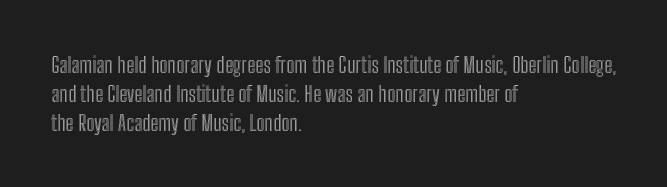
The image shows 22 px text type, upright; set left-aligned, normal line spacing (1.31x), normal letter spacing, not underlined.
